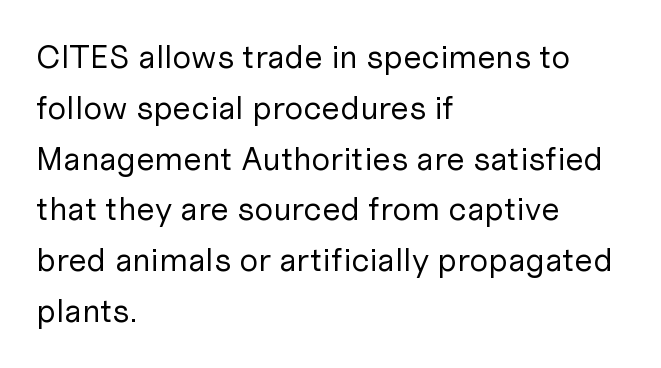
Q: Is the text bold? A: No.
Q: Is the text italic (slanted)? A: No, it is upright.
Q: Is the typeface a serif or a sans-serif typeface? A: Sans-serif.
Q: Is the text underlined? A: No.
Q: How is the paragraph aligned? A: Left-aligned.
Q: Is the spacing between letters normal or unusually wide? A: Normal.
Q: Is the spacing between lines tight, normal or loose? A: Normal.
Q: Width (condensed, normal, or wide)? A: Normal.
Q: Stroke contrast? A: Low.
Q: x-height? A: Medium.
Q: Monospaced? A: No.
